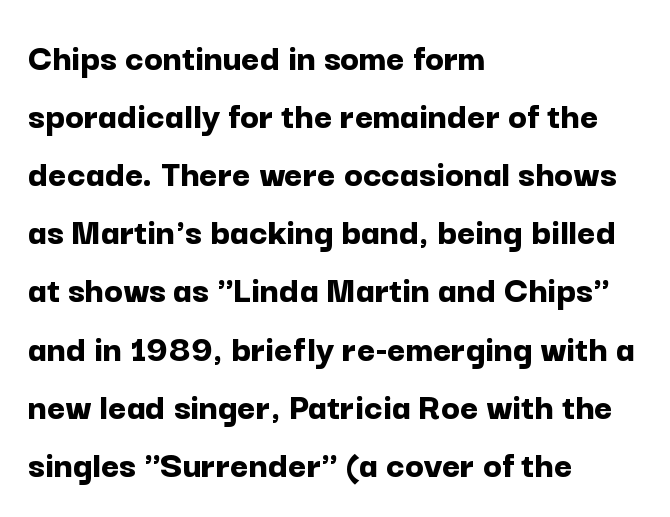
Proportional: the letters do not fall into vertical columns. As a designer I'd log this as weight 700, bold. If you drew a ruler down the left edge, every line would touch it. Observe the absence of serifs on each vertical stroke in this sample. Descenders are the only things crossing below the line.
